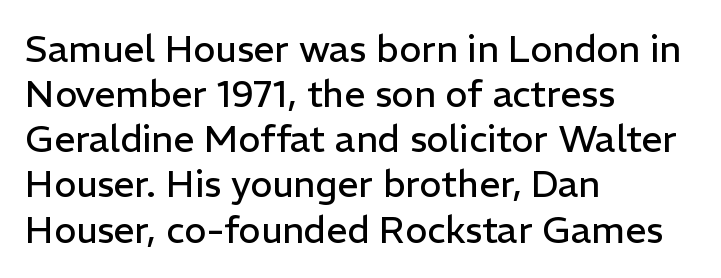
The passage shown is typed in a proportional face where columns would drift. Stems and bowls with no extra thickness — not bold. The letters stand upright; this is a roman face. Nope, no serifs anywhere on these letters. The setting favours the left margin, as ordinary paragraphs usually do. Just letters on the line, the space beneath them empty.
